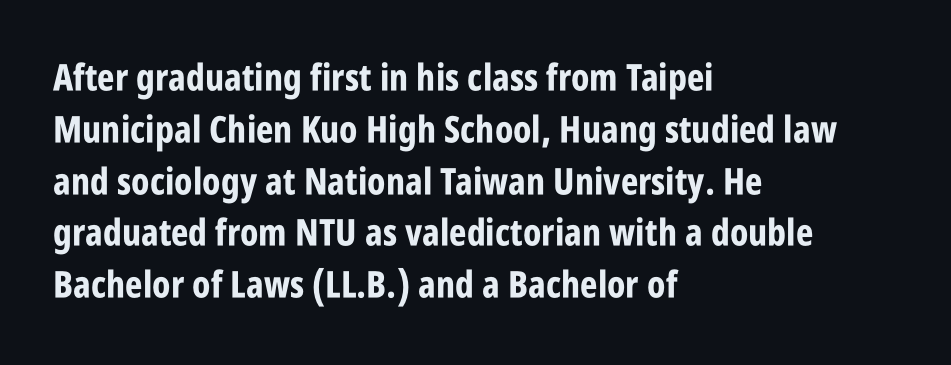
The image shows 37 px bold, condensed sans-serif type, upright; set left-aligned, normal line spacing (1.4x), normal letter spacing, not underlined; low stroke contrast and a large x-height.
